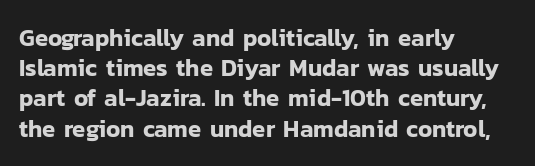
Leading: standard. Ascenders rise straight up at ninety degrees. The text block is weighted toward the left margin, trailing off unevenly rightward. Default kerning and tracking; the words read as compact shapes. Underlining? Definitely not there.
